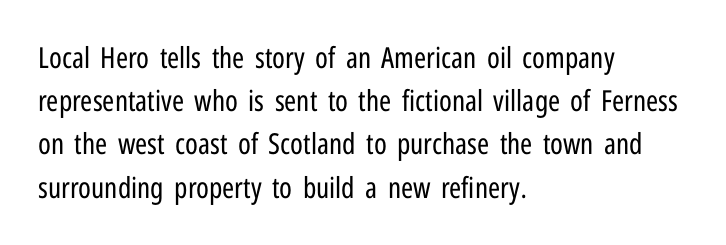
No feet cap the strokes, marking this as sans-serif type. The foot of each line stays bare and open. The cut favours lightness, reaching ordinary text weight at its darkest. Is this a fixed-width face? No — the glyphs have proportional, varying widths. Leading: standard.
